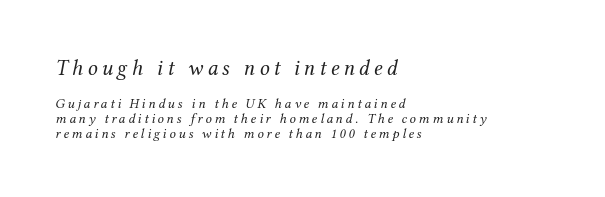
Q: Is the text bold? A: No.
Q: Is the text italic (slanted)? A: Yes, it leans right by about 12 degrees.
Q: Is the text underlined? A: No.
Q: How is the paragraph aligned? A: Left-aligned.
Q: Is the spacing between lines tight, normal or loose? A: Tight.
Q: Which block of text is set in a larger size, the first (top) or the second (bottom)? A: The first (top) one.
